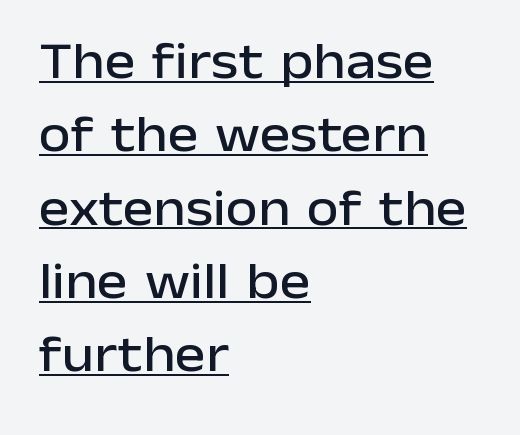
{"serif": "no", "italic": "no", "width": "normal", "stroke_contrast": "low", "x_height": "medium", "monospaced": "no", "underline": "yes", "align": "left", "line_spacing": "normal", "line_spacing_ratio": 1.41, "letter_spacing": "normal", "letter_spacing_em": 0.0, "glyph_px": 52}
